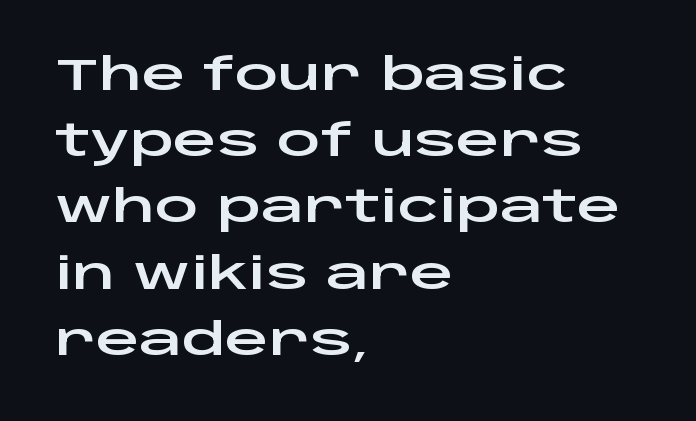
In terms of posture, this sample is upright. Short note: letters normally spaced. The rendering shows plain stroke endings on the letterforms — a sans-serif design. The passage shown is not underscored anywhere.
